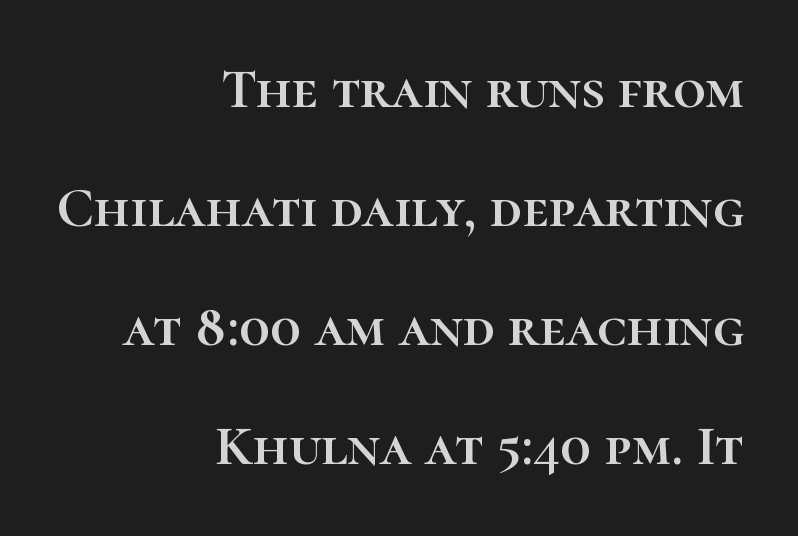
Letters rest on an invisible, unmarked baseline. Whoever set this chose breathing room over compactness in the vertical rhythm. Standard letterfit; no display-style spreading of the glyphs. Right-aligned paragraph, ragged on the left. The lettering stays uniformly vertical, giving the passage a roman look.
